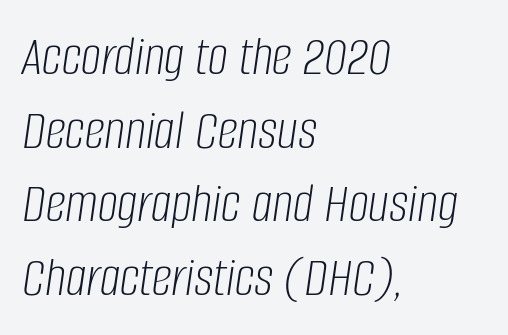
A classic flush-left, rag-right setting is used for this passage. This sample has the flowing, uneven cadence of proportional lettering. Standard letterfit; no display-style spreading of the glyphs. Unbolded letterforms with no extra heft.
